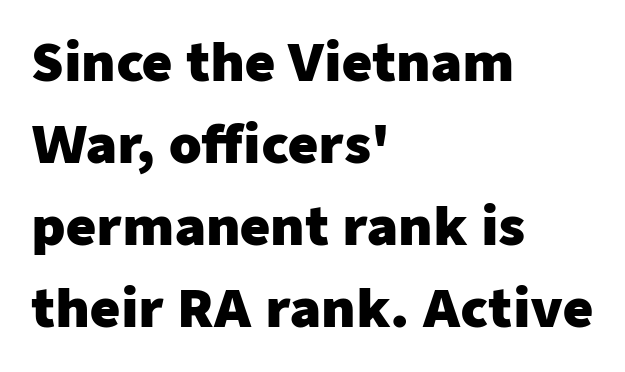
Q: Is the text bold? A: Yes.
Q: Is the text italic (slanted)? A: No, it is upright.
Q: Is the typeface a serif or a sans-serif typeface? A: Sans-serif.
Q: Is the text underlined? A: No.
Q: How is the paragraph aligned? A: Left-aligned.
Q: Is the spacing between letters normal or unusually wide? A: Normal.
Q: Is the spacing between lines tight, normal or loose? A: Normal.
Q: Width (condensed, normal, or wide)? A: Normal.
Q: Stroke contrast? A: Low.
Q: x-height? A: Medium.
Q: Monospaced? A: No.
